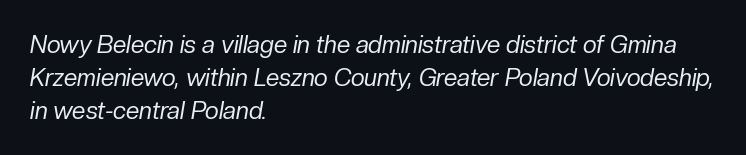
The image shows 24 px text type, italic (leaning right); set left-aligned, normal line spacing (1.37x), normal letter spacing, not underlined.
